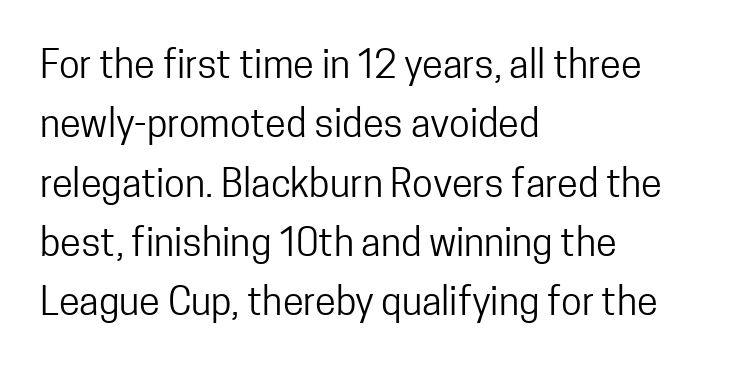
The tracking reads as untouched default to a designer's eye. Stroke terminals: plain, sans-serif. Nope, not italic — everything's standing straight. Quick note: interline space is typical.
